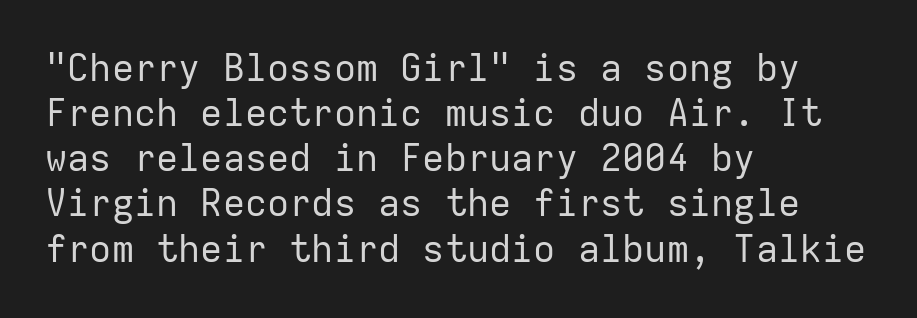
The image shows 37 px regular-weight sans-serif type, upright, monospaced; set left-aligned, line spacing 1.22x, normal letter spacing, not underlined; low stroke contrast and a medium x-height.
